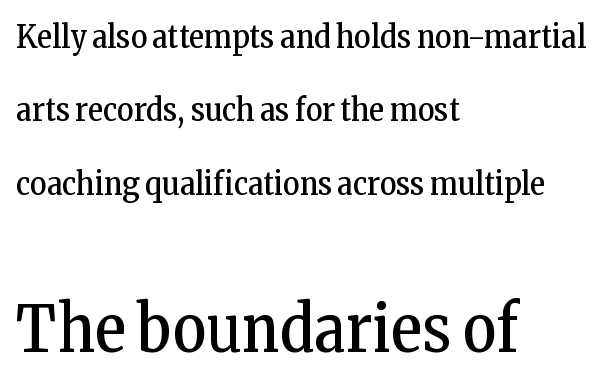
The image shows 65 px regular-weight, condensed serif type, upright; set left-aligned, loose line spacing (2.29x), normal letter spacing, not underlined; the second (bottom) block is 2.03x larger; low stroke contrast and a medium x-height.
